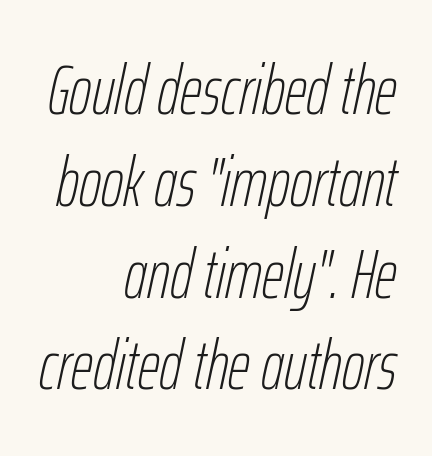
Notice how the passage keeps a crisp vertical edge on the right only. Observe the lean: these are italic letterforms. Nothing unusual about the tracking: characters are spaced as the font intends. Descender tails drop into unmarked territory. Stems here are at most as thick as an everyday book face.
